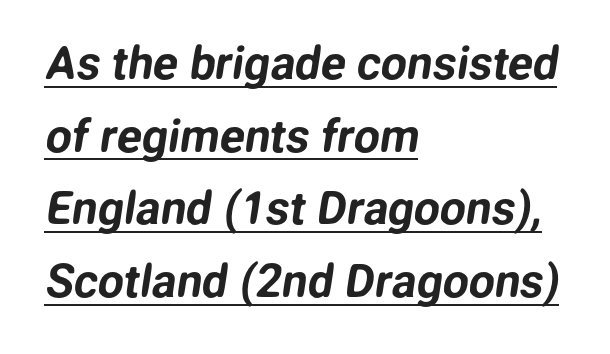
Q: Is the typeface a serif or a sans-serif typeface? A: Sans-serif.
Q: Is the text underlined? A: Yes.
Q: How is the paragraph aligned? A: Left-aligned.
Q: Is the spacing between letters normal or unusually wide? A: Normal.
Q: Is the spacing between lines tight, normal or loose? A: Normal.
Q: Width (condensed, normal, or wide)? A: Normal.
Q: Stroke contrast? A: Low.
Q: x-height? A: Medium.
Q: Monospaced? A: No.
